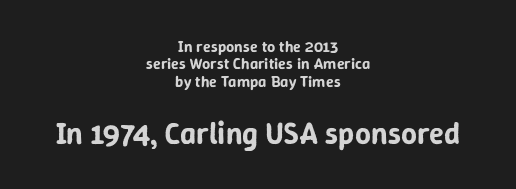
The paragraph has two soft edges and a firm central axis. What kind of face is this? One without serifs — a sans. You get the small type first, then a jump to larger type. These lines are rendered in a variable-pitch font. Letter spacing: default. What's the leading like? Squeezed, with rows nearly overlapping.
